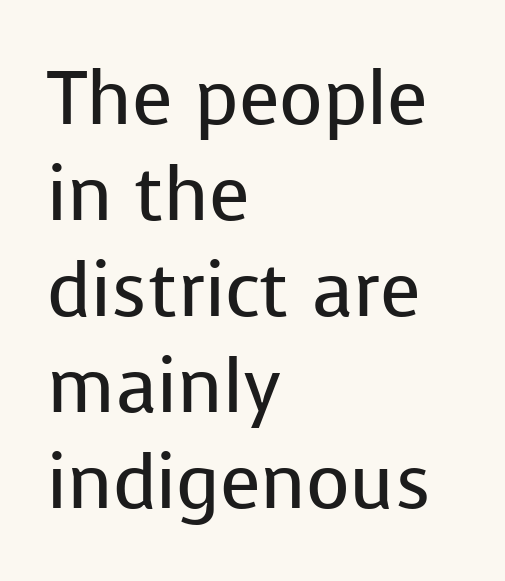
{"serif": "no", "italic": "no", "bold": "no", "weight": "regular", "width": "normal", "stroke_contrast": "low", "x_height": "medium", "monospaced": "no", "underline": "no", "align": "left", "line_spacing": "normal", "line_spacing_ratio": 1.28, "letter_spacing": "normal", "letter_spacing_em": 0.0, "glyph_px": 75}
